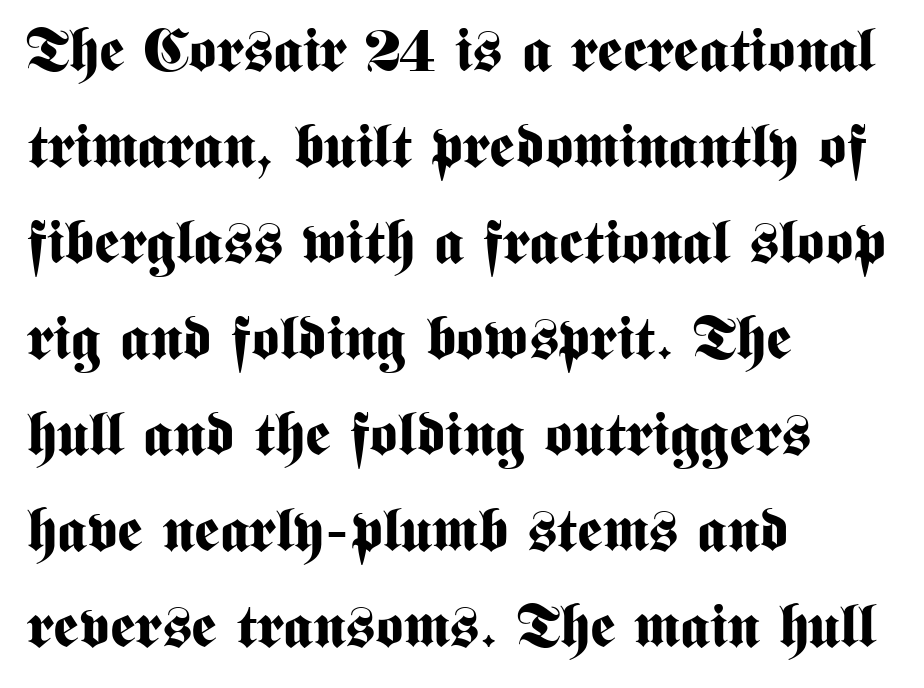
Q: Is the text bold? A: Yes.
Q: Is the text italic (slanted)? A: No, it is upright.
Q: Is the typeface a serif or a sans-serif typeface? A: Sans-serif.
Q: Is the text underlined? A: No.
Q: How is the paragraph aligned? A: Left-aligned.
Q: Is the spacing between letters normal or unusually wide? A: Normal.
Q: Is the spacing between lines tight, normal or loose? A: Normal.
Q: Width (condensed, normal, or wide)? A: Condensed.
Q: Stroke contrast? A: Medium.
Q: x-height? A: Medium.
Q: Monospaced? A: No.
